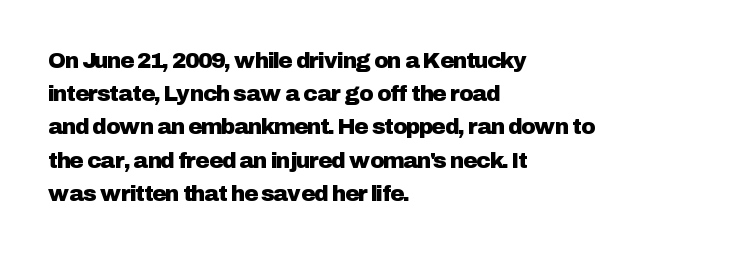
{"italic": "no", "underline": "no", "align": "left", "line_spacing": "normal", "line_spacing_ratio": 1.51, "letter_spacing": "normal", "letter_spacing_em": 0.0, "glyph_px": 22}
